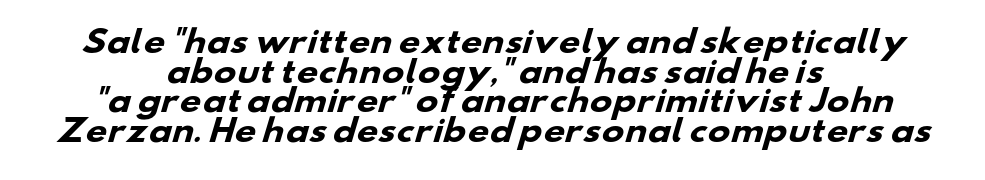
The image shows 30 px heavy, wide sans-serif type; set centered, tight line spacing (0.99x), normal letter spacing, not underlined; low stroke contrast and a small x-height.
